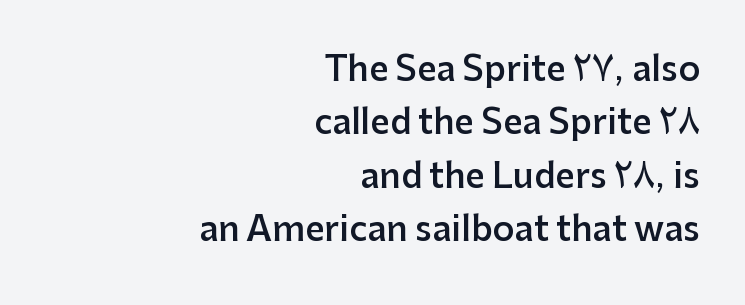
The image shows 34 px semibold sans-serif type, upright; set right-aligned, normal line spacing (1.57x), normal letter spacing, not underlined; low stroke contrast and a medium x-height.
